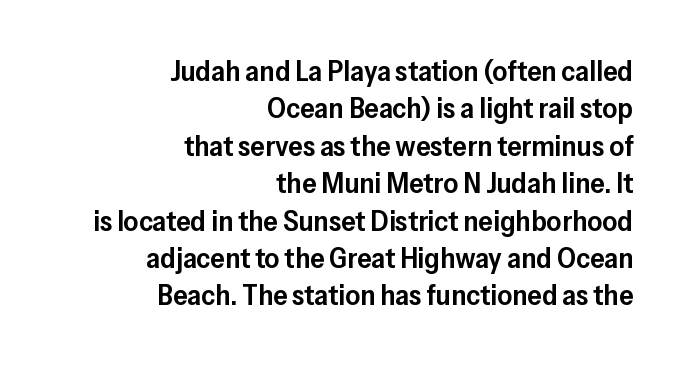
{"serif": "no", "italic": "no", "bold": "semi", "weight": "semibold", "width": "normal", "stroke_contrast": "low", "x_height": "medium", "monospaced": "no", "underline": "no", "align": "right", "line_spacing": "normal", "line_spacing_ratio": 1.29, "letter_spacing": "normal", "letter_spacing_em": 0.0, "glyph_px": 29}
